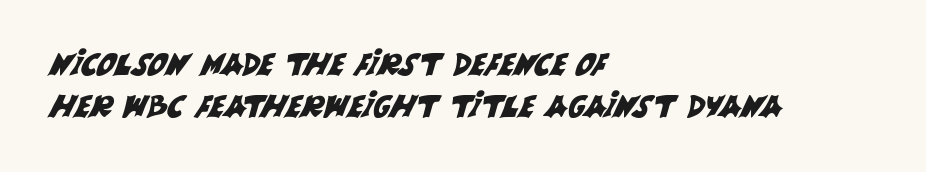
Evenly set lines give the paragraph a standard silhouette. Each row of text sits above clean, open space. The setting favours the left margin, as ordinary paragraphs usually do. The passage shown has conventional tracking throughout.
